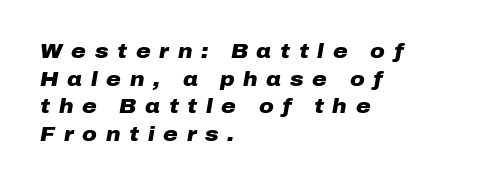
{"italic": "yes", "lean": "right", "slant_degrees": 10, "bold": "yes", "underline": "no", "align": "left", "line_spacing": "normal", "line_spacing_ratio": 1.38, "letter_spacing": "wide", "letter_spacing_em": 0.44, "glyph_px": 20}
